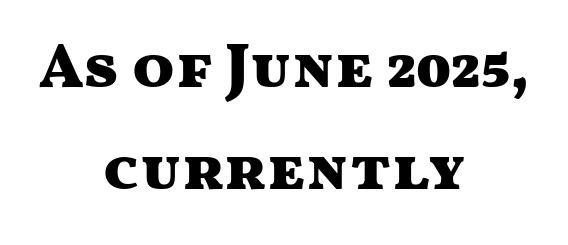
{"serif": "no", "italic": "no", "bold": "yes", "weight": "heavy", "width": "wide", "stroke_contrast": "medium", "x_height": "medium", "monospaced": "no", "underline": "no", "align": "center", "line_spacing": "normal", "line_spacing_ratio": 1.65, "letter_spacing": "normal", "letter_spacing_em": 0.0, "glyph_px": 62}
